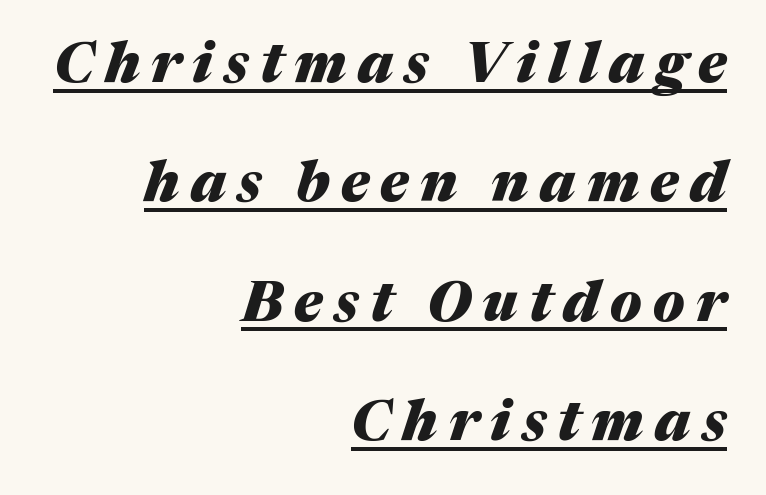
Q: Is the text bold? A: Yes.
Q: Is the text italic (slanted)? A: Yes, it leans right by about 17 degrees.
Q: Is the text underlined? A: Yes.
Q: How is the paragraph aligned? A: Right-aligned.
Q: Is the spacing between letters normal or unusually wide? A: Unusually wide.
Q: Is the spacing between lines tight, normal or loose? A: Loose.
Q: Width (condensed, normal, or wide)? A: Normal.
Q: Stroke contrast? A: Medium.
Q: x-height? A: Medium.
Q: Monospaced? A: No.
